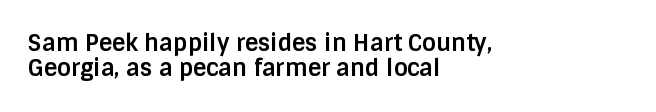
The passage shown has conventional tracking throughout. Summary of weight: heavy, a full bold. These lines stack with their left ends in a neat column. Glance below the letters and you will spot only blank space. The lines are packed closely together with very little leading. In terms of posture, this sample is upright.
